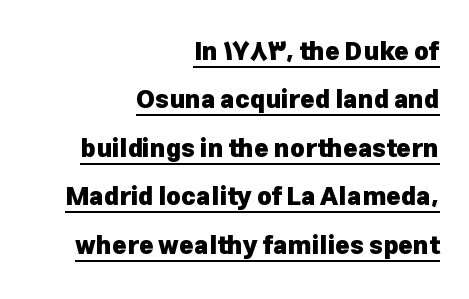
{"italic": "no", "bold": "yes", "underline": "yes", "align": "right", "line_spacing": "loose", "line_spacing_ratio": 1.94, "letter_spacing": "normal", "letter_spacing_em": 0.0, "glyph_px": 25}
